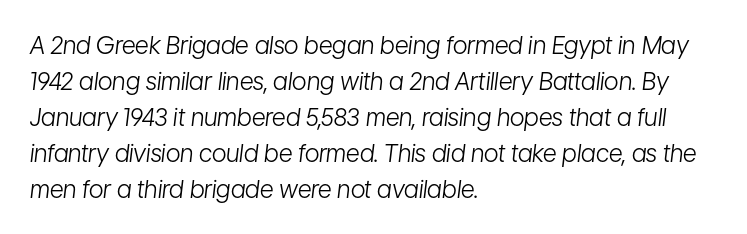
Q: Is the text bold? A: No.
Q: Is the text italic (slanted)? A: Yes, it leans right by about 7 degrees.
Q: Is the text underlined? A: No.
Q: How is the paragraph aligned? A: Left-aligned.
Q: Is the spacing between letters normal or unusually wide? A: Normal.
Q: Is the spacing between lines tight, normal or loose? A: Normal.
